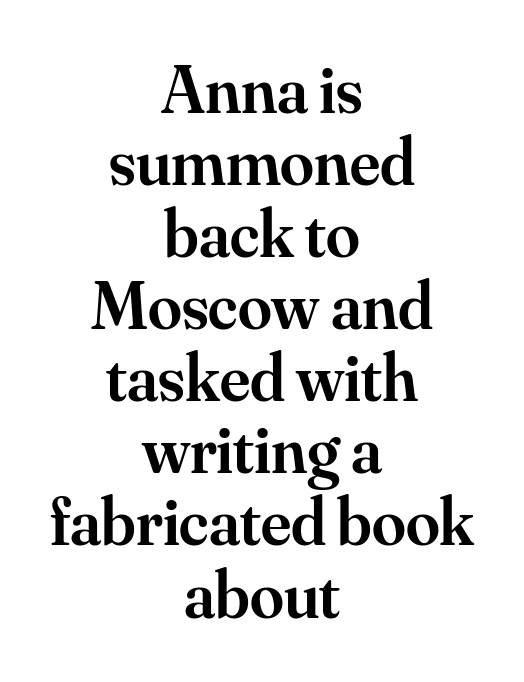
The image shows 68 px semibold serif type, upright; set centered, tight line spacing (1.06x), normal letter spacing, not underlined; medium stroke contrast and a small x-height.
